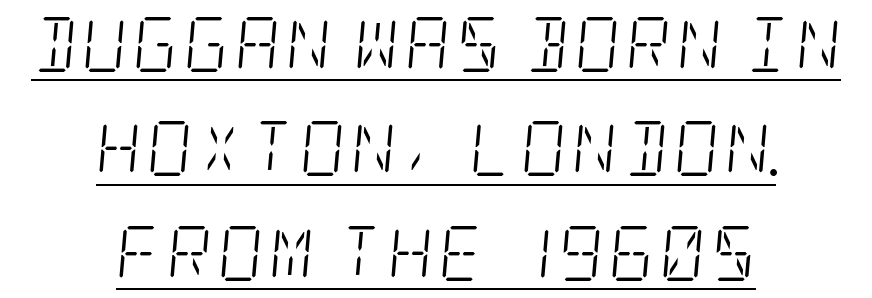
In terms of posture, this sample is oblique. Stems here are at most as thick as an everyday book face. Check where the strokes stop: tiny serifs finish them off. Descenders here cross a horizontal rule under the line. Honestly, the rows look like they've been pulled way apart.
